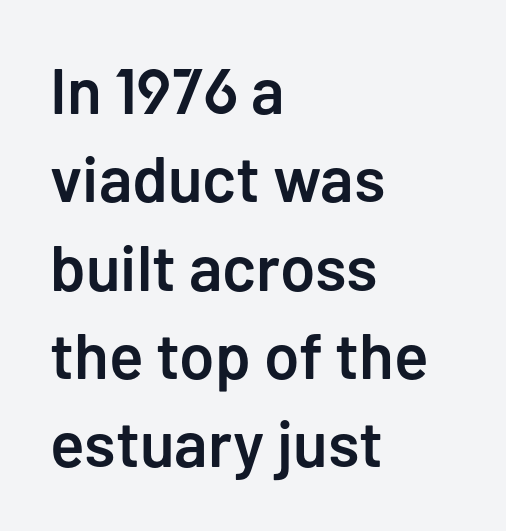
Glyph-to-glyph distance matches everyday printed text. Compared with typical paragraphs, the rows here are spaced about the same. I'd call this a sans setting — the letters go barefoot. Underline: absent.
